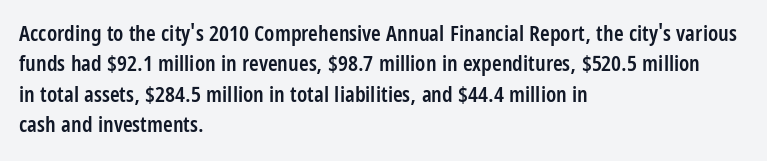
The image shows 22 px text type, upright; set left-aligned, normal line spacing (1.38x), normal letter spacing, not underlined.
